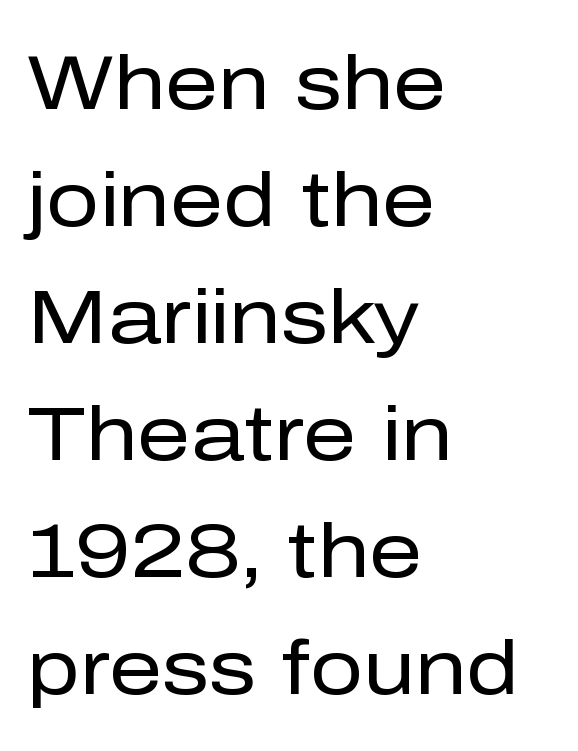
Is this a heavy cut? Hardly; it is regular or lighter. The font's upright variant was chosen for this text. Students, note that the glyphs here touch the page at normal intervals. This rendering uses left alignment, leaving the right contour irregular. The letters carry no serifs — their stems end cleanly without finishing strokes.
